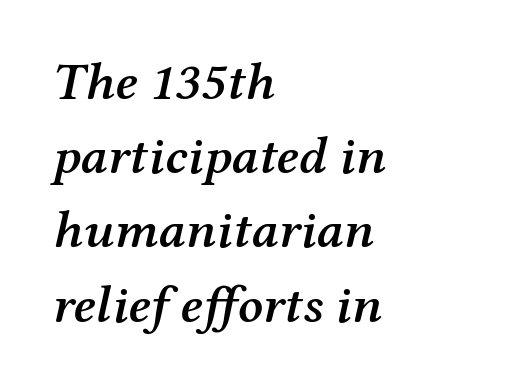
When letters slant like this, we call the style italic. Nothing unusual about the tracking: characters are spaced as the font intends. As a designer I'd log this as weight 600, semibold. Typographically, this falls in the serif category.
